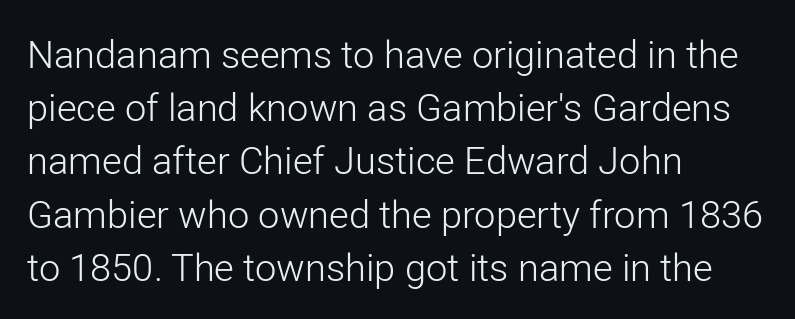
{"serif": "no", "italic": "no", "bold": "no", "weight": "light", "width": "normal", "stroke_contrast": "low", "x_height": "medium", "monospaced": "no", "underline": "no", "align": "left", "line_spacing": "normal", "line_spacing_ratio": 1.4, "letter_spacing": "normal", "letter_spacing_em": 0.0, "glyph_px": 38}
